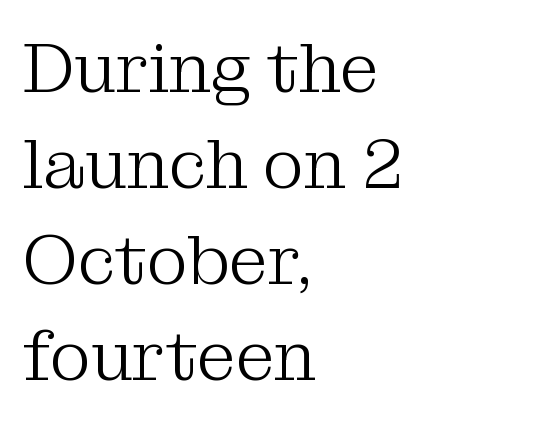
The image shows 70 px light serif type, upright; set left-aligned, normal line spacing (1.37x), normal letter spacing, not underlined; medium stroke contrast and a medium x-height.
